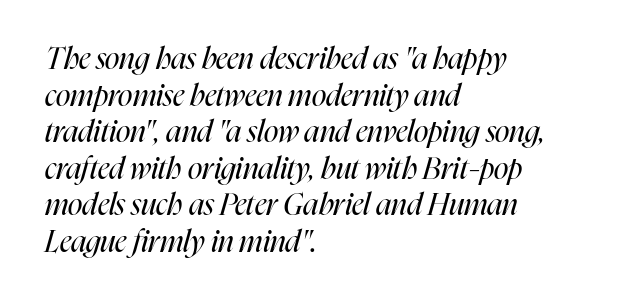
Q: Is the text bold? A: No.
Q: Is the text italic (slanted)? A: Yes, it leans right by about 16 degrees.
Q: Is the text underlined? A: No.
Q: How is the paragraph aligned? A: Left-aligned.
Q: Is the spacing between letters normal or unusually wide? A: Normal.
Q: Width (condensed, normal, or wide)? A: Condensed.
Q: Stroke contrast? A: High.
Q: x-height? A: Medium.
Q: Monospaced? A: No.
